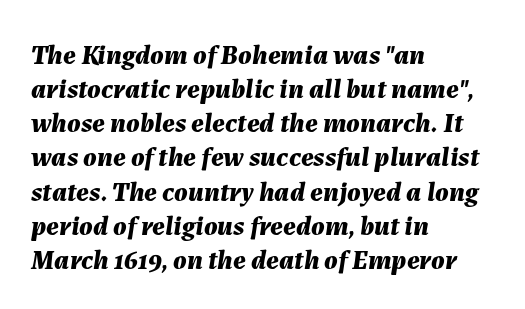
The image shows 28 px bold type, italic (leaning right); set left-aligned, line spacing 1.22x, normal letter spacing, not underlined; medium stroke contrast and a medium x-height.
